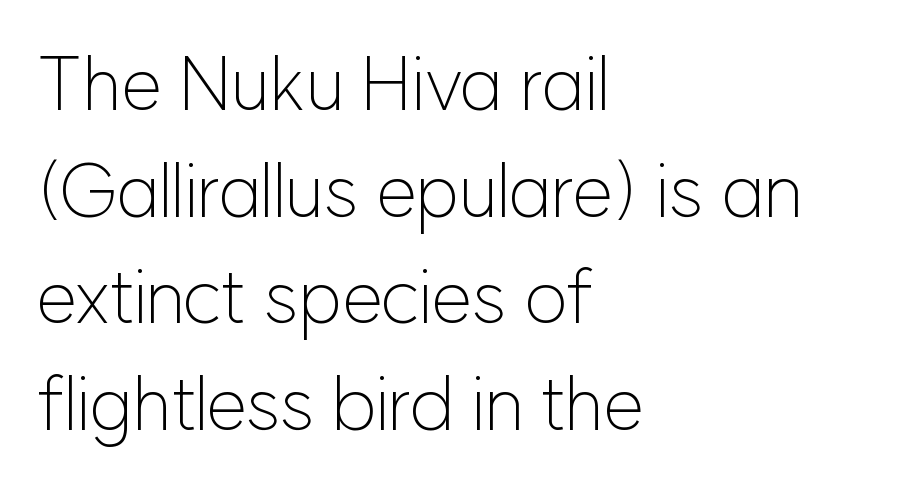
{"serif": "no", "italic": "no", "bold": "no", "weight": "light", "width": "normal", "stroke_contrast": "low", "x_height": "medium", "monospaced": "no", "underline": "no", "align": "left", "line_spacing": "normal", "line_spacing_ratio": 1.44, "letter_spacing": "normal", "letter_spacing_em": 0.0, "glyph_px": 74}
